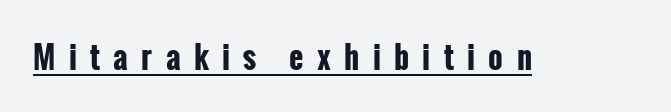
Q: Is the text bold? A: Yes.
Q: Is the text italic (slanted)? A: No, it is upright.
Q: Is the typeface a serif or a sans-serif typeface? A: Sans-serif.
Q: Is the text underlined? A: Yes.
Q: Is the spacing between letters normal or unusually wide? A: Unusually wide.
Q: Width (condensed, normal, or wide)? A: Condensed.
Q: Stroke contrast? A: Low.
Q: x-height? A: Medium.
Q: Monospaced? A: No.
